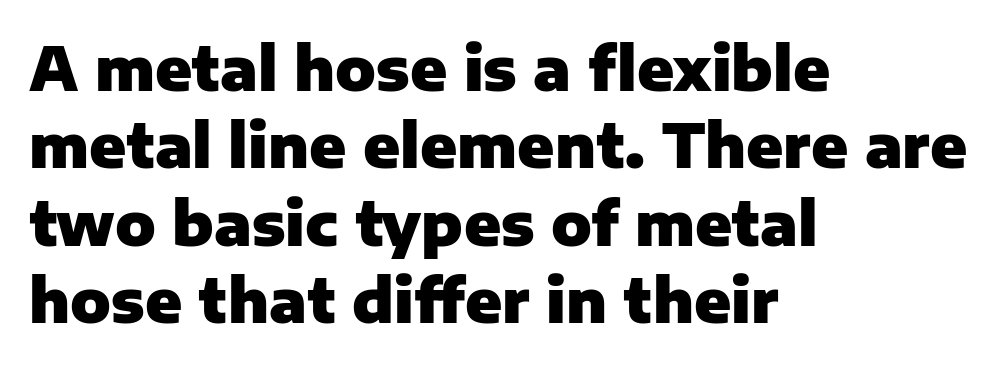
The image shows 60 px heavy sans-serif type, upright; set left-aligned, normal line spacing (1.29x), normal letter spacing, not underlined; low stroke contrast and a medium x-height.
